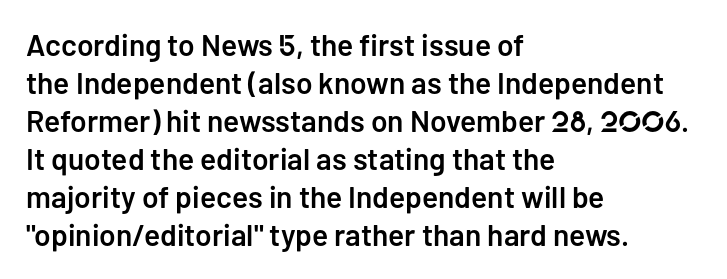
A roman cut, with each character standing at attention. In terms of weight, the rendering is demibold, just under bold. Each new line begins a customary step beneath the previous one. Inter-character spacing is left at the font's built-in metrics. Character widths vary here, with narrow letters taking less room than wide ones.
